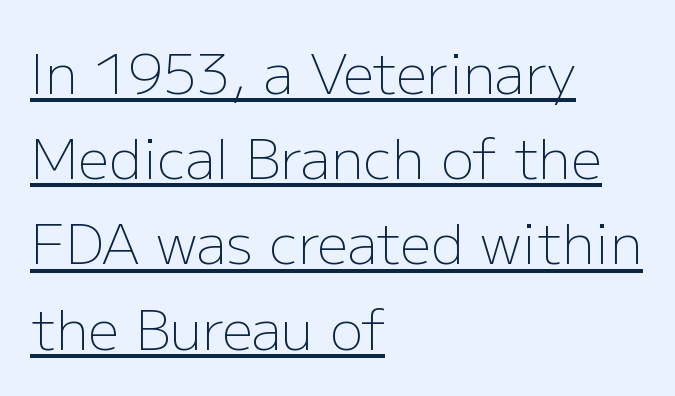
{"serif": "no", "italic": "no", "bold": "no", "weight": "light", "width": "normal", "stroke_contrast": "low", "x_height": "medium", "monospaced": "no", "underline": "yes", "align": "left", "line_spacing": "normal", "line_spacing_ratio": 1.55, "letter_spacing": "normal", "letter_spacing_em": 0.0, "glyph_px": 55}
